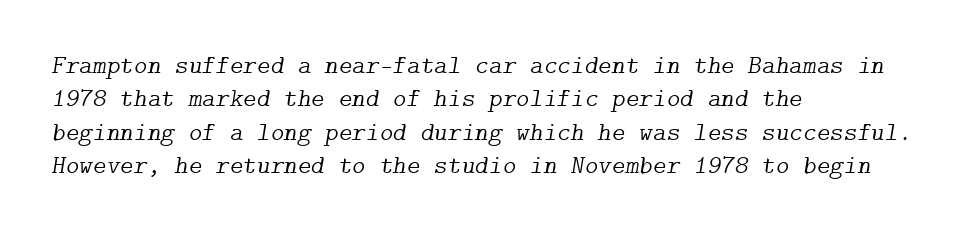
Q: Is the text bold? A: No.
Q: Is the text italic (slanted)? A: Yes, it leans right by about 9 degrees.
Q: Is the text underlined? A: No.
Q: How is the paragraph aligned? A: Left-aligned.
Q: Is the spacing between letters normal or unusually wide? A: Normal.
Q: Is the spacing between lines tight, normal or loose? A: Normal.
